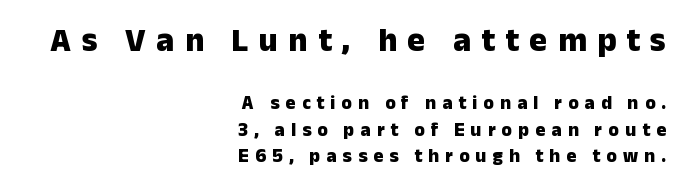
Heft: maximum for text — a bold. Has an underline been added? It has not. Looks like regular typesetting: each glyph gets only the width it needs. Honestly, the letter spacing is so wide it's the main thing you notice.
